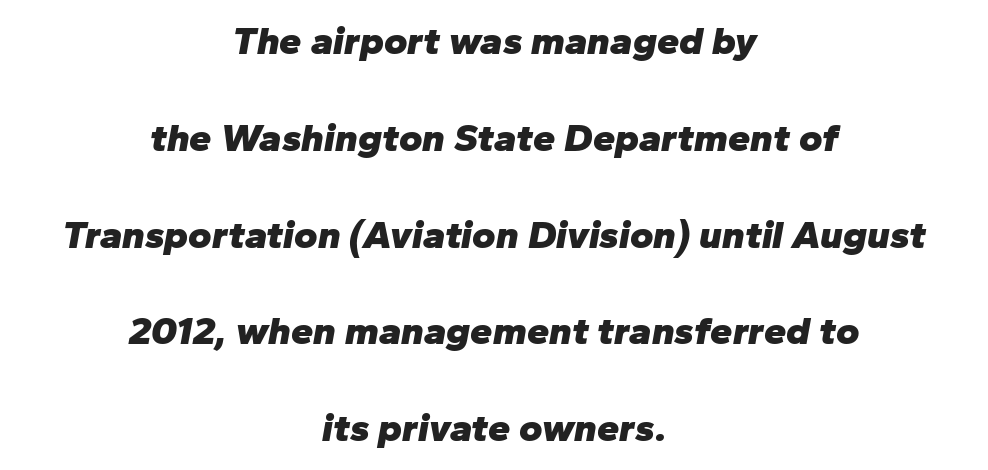
The strokes are fattened all the way to bold. The paragraph has two soft edges and a firm central axis. Tracking value appears to be zero — textbook default spacing. These lines were composed using italics.
